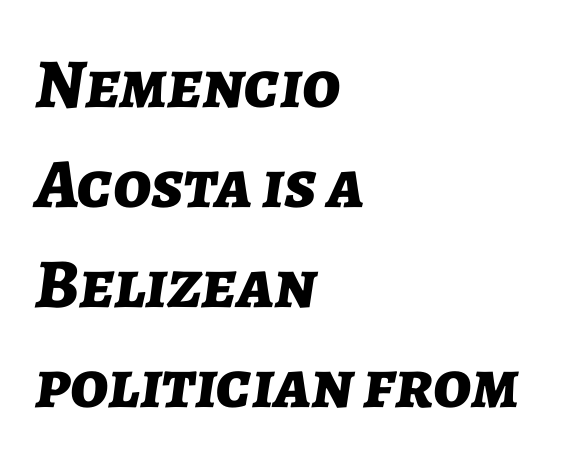
{"italic": "yes", "lean": "right", "slant_degrees": 7, "bold": "yes", "weight": "bold", "width": "normal", "stroke_contrast": "low", "x_height": "medium", "monospaced": "no", "underline": "no", "align": "left", "line_spacing": "normal", "line_spacing_ratio": 1.43, "letter_spacing": "normal", "letter_spacing_em": 0.0, "glyph_px": 70}
